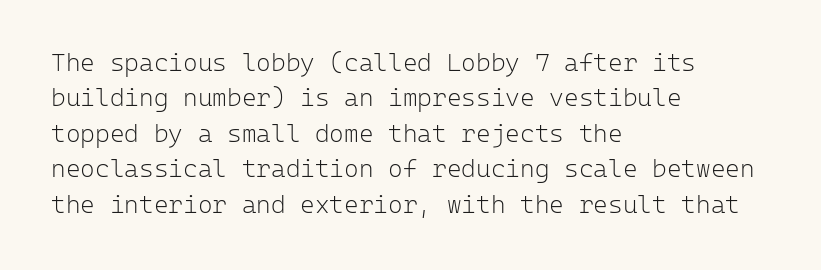
{"italic": "no", "bold": "no", "underline": "no", "align": "left", "line_spacing": "normal", "line_spacing_ratio": 1.42, "letter_spacing": "normal", "letter_spacing_em": 0.0, "glyph_px": 25}
